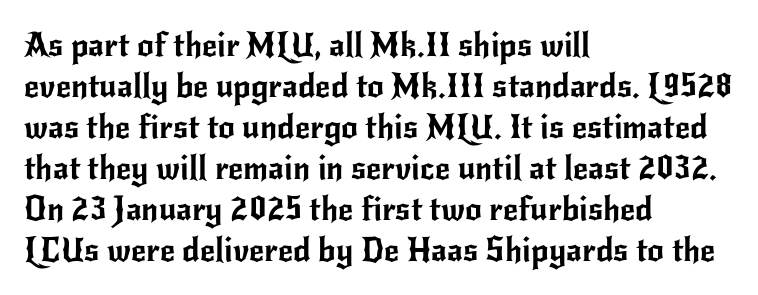
{"serif": "no", "italic": "no", "width": "normal", "stroke_contrast": "low", "x_height": "small", "monospaced": "no", "underline": "no", "align": "left", "line_spacing_ratio": 1.24, "letter_spacing": "normal", "letter_spacing_em": 0.0, "glyph_px": 33}
